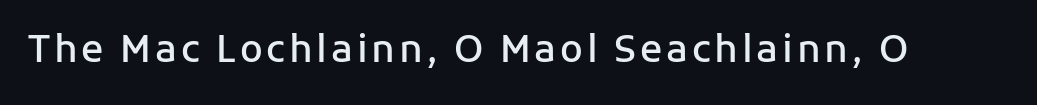
{"serif": "no", "italic": "no", "bold": "semi", "weight": "semibold", "width": "normal", "stroke_contrast": "low", "x_height": "medium", "monospaced": "no", "underline": "no", "glyph_px": 37}
